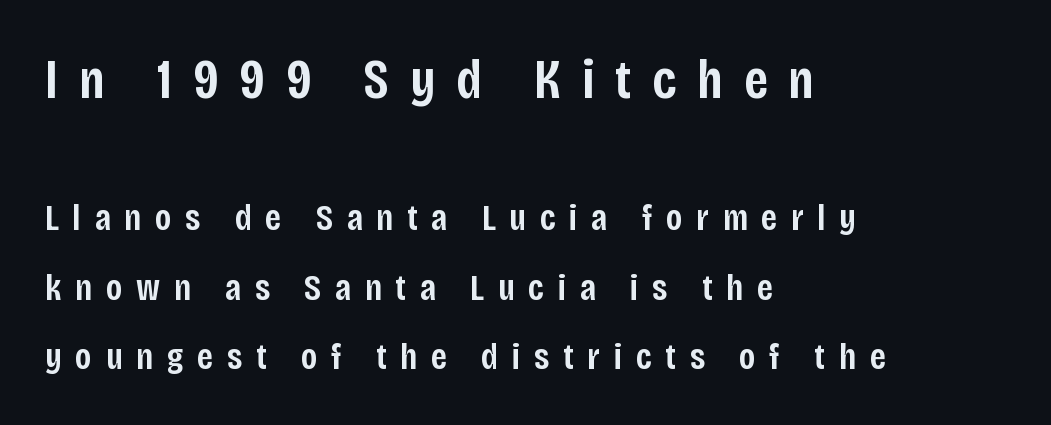
The image shows 56 px semibold, condensed sans-serif type, upright; set left-aligned, line spacing 1.88x, unusually wide letter spacing (+0.37 em), not underlined; the first (top) block is 1.51x larger; low stroke contrast and a large x-height.
